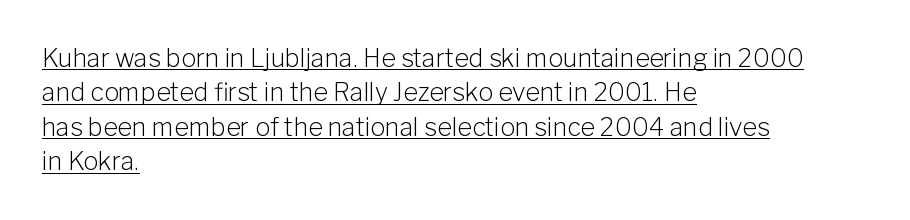
{"italic": "no", "bold": "no", "underline": "yes", "align": "left", "line_spacing": "normal", "line_spacing_ratio": 1.38, "letter_spacing": "normal", "letter_spacing_em": 0.0, "glyph_px": 25}
